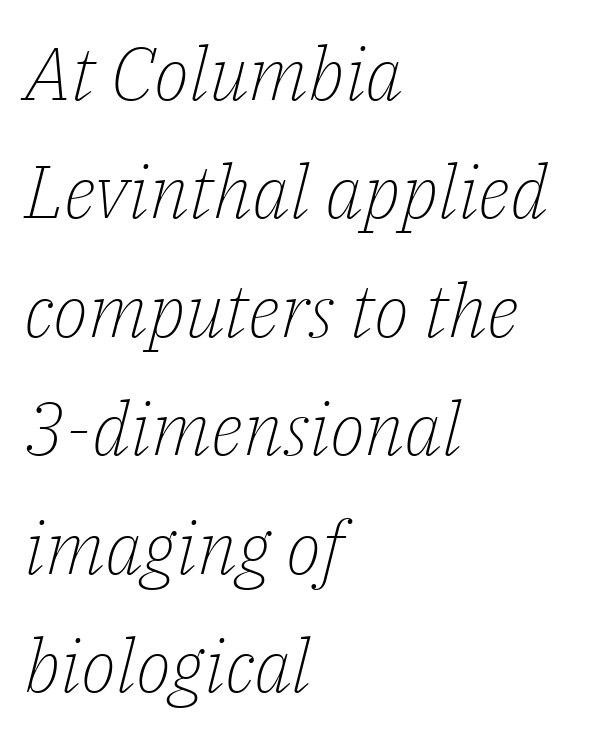
The ragged edge is on the right, which tells us the setting is flush left. Classification — serif. The words here are not underlined. No chunkiness to these letters — they're not bold.
